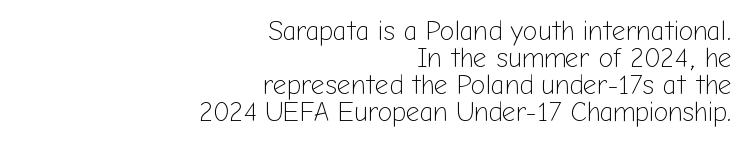
{"italic": "no", "bold": "no", "underline": "no", "align": "right", "line_spacing": "tight", "line_spacing_ratio": 1.0, "letter_spacing": "normal", "letter_spacing_em": 0.0, "glyph_px": 27}
